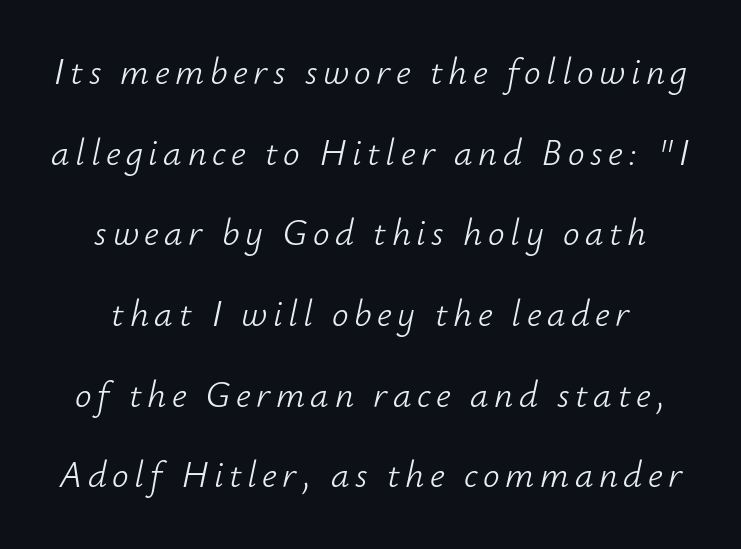
{"italic": "yes", "lean": "right", "slant_degrees": 12, "bold": "no", "weight": "light", "width": "normal", "stroke_contrast": "low", "x_height": "small", "monospaced": "no", "underline": "no", "line_spacing": "loose", "line_spacing_ratio": 2.18, "glyph_px": 37}
